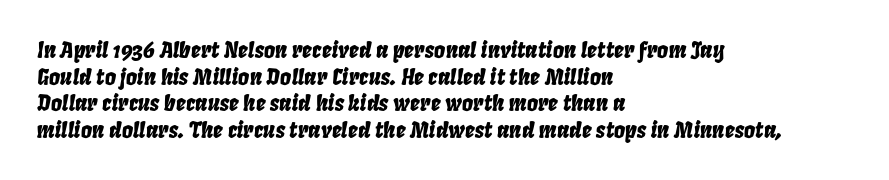
Q: Is the text italic (slanted)? A: Yes, it leans right by about 8 degrees.
Q: Is the text underlined? A: No.
Q: How is the paragraph aligned? A: Left-aligned.
Q: Is the spacing between letters normal or unusually wide? A: Normal.
